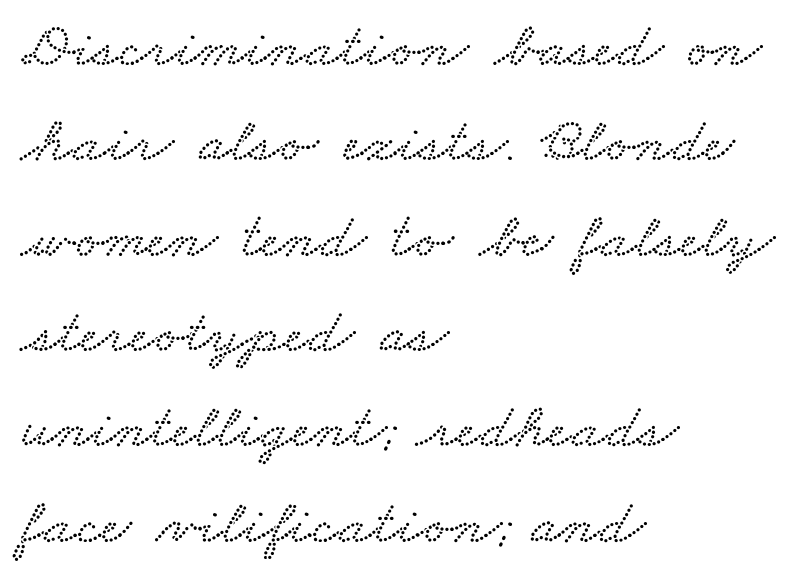
Q: Is the text underlined? A: No.
Q: How is the paragraph aligned? A: Left-aligned.
Q: Is the spacing between letters normal or unusually wide? A: Normal.
Q: Is the spacing between lines tight, normal or loose? A: Normal.
Q: Width (condensed, normal, or wide)? A: Wide.
Q: Stroke contrast? A: Low.
Q: x-height? A: Small.
Q: Monospaced? A: No.
